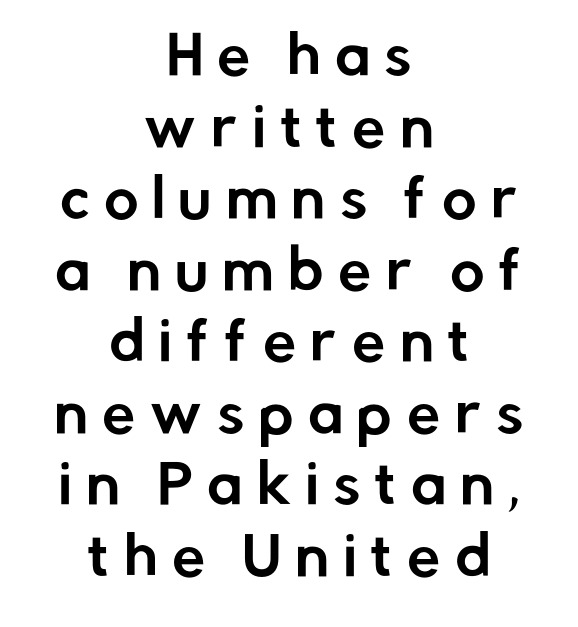
Q: Is the text italic (slanted)? A: No, it is upright.
Q: Is the typeface a serif or a sans-serif typeface? A: Sans-serif.
Q: Is the text underlined? A: No.
Q: How is the paragraph aligned? A: Centered.
Q: Is the spacing between letters normal or unusually wide? A: Unusually wide.
Q: Is the spacing between lines tight, normal or loose? A: Normal.
Q: Width (condensed, normal, or wide)? A: Normal.
Q: Stroke contrast? A: Low.
Q: x-height? A: Medium.
Q: Monospaced? A: No.
